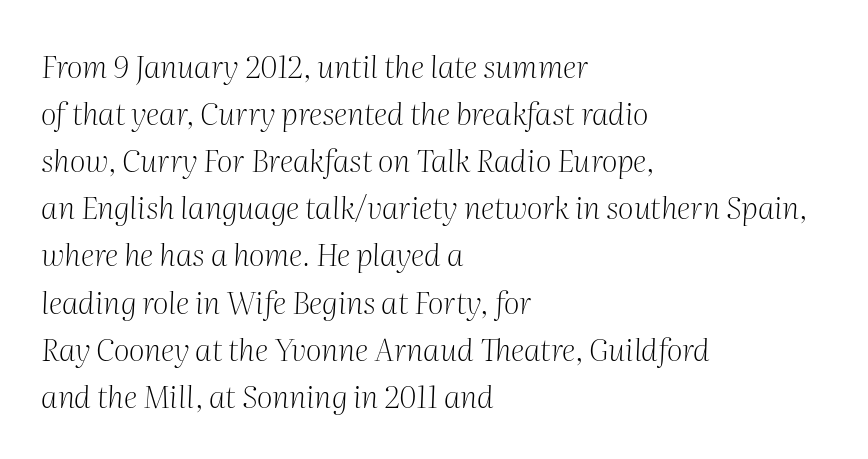
The baseline area is clear. To sum up the face: it has serifs. This sample keeps an unexceptional amount of space between lines. Horizontal alignment here is leftward, the default for most running prose. Character widths vary here, with narrow letters taking less room than wide ones. The characters are drawn with everyday or finer stroke widths.
